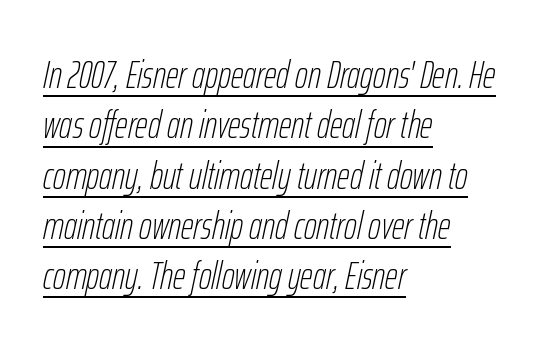
A typesetter would call this proportional, since set widths differ per character. Like a heading marked for emphasis, these lines bear an underscore. The leading is moderate, giving the passage an even texture. Spacing between characters is what you'd get straight out of the box. The specimen reads as italic at a glance. Counters stay open thanks to moderate or lighter strokes.
